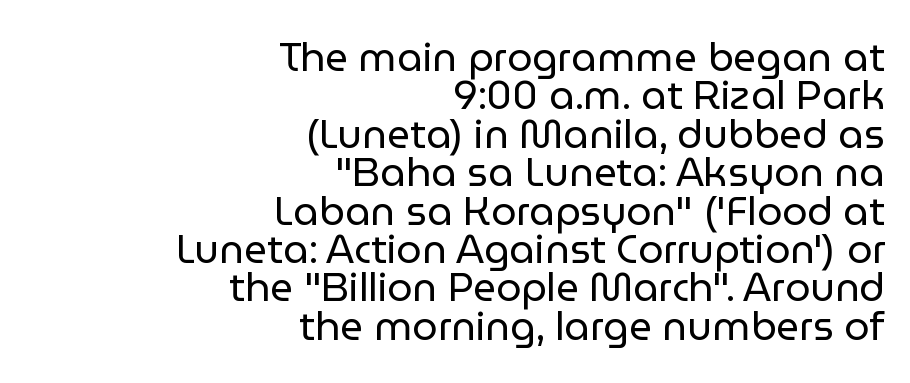
{"serif": "no", "italic": "no", "bold": "no", "weight": "regular", "width": "normal", "stroke_contrast": "low", "x_height": "medium", "monospaced": "no", "underline": "no", "align": "right", "line_spacing": "tight", "line_spacing_ratio": 0.96, "letter_spacing": "normal", "letter_spacing_em": 0.0, "glyph_px": 40}
